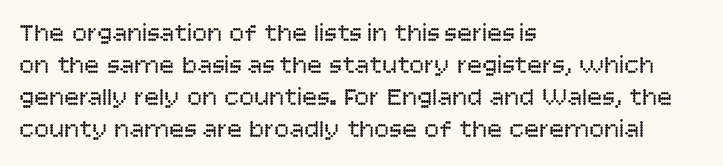
Glance below the letters and you will spot only blank space. The weight tops out at a normal text grade. Teacher's note: observe the even left margin — that is flush-left alignment. Interline gaps are of average width in this sample. In terms of posture, this sample is upright.
